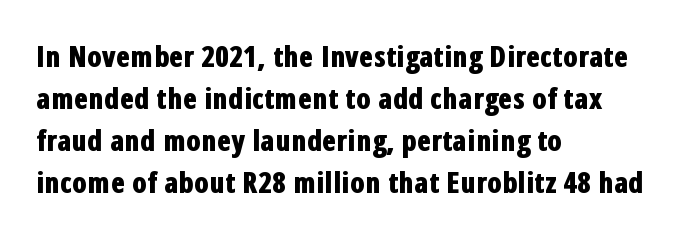
{"serif": "no", "italic": "no", "bold": "yes", "weight": "bold", "width": "condensed", "stroke_contrast": "low", "x_height": "medium", "monospaced": "no", "underline": "no", "align": "left", "line_spacing": "normal", "line_spacing_ratio": 1.45, "letter_spacing": "normal", "letter_spacing_em": 0.0, "glyph_px": 29}
